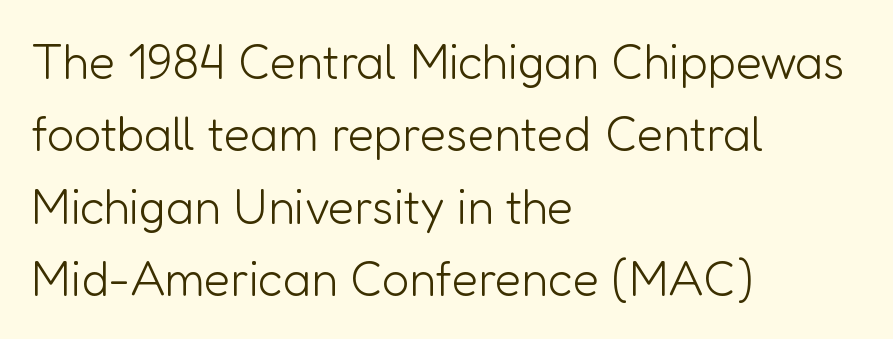
{"serif": "no", "italic": "no", "bold": "no", "weight": "light", "width": "normal", "stroke_contrast": "low", "x_height": "medium", "monospaced": "no", "underline": "no", "align": "left", "line_spacing": "normal", "line_spacing_ratio": 1.51, "letter_spacing": "normal", "letter_spacing_em": 0.0, "glyph_px": 48}
